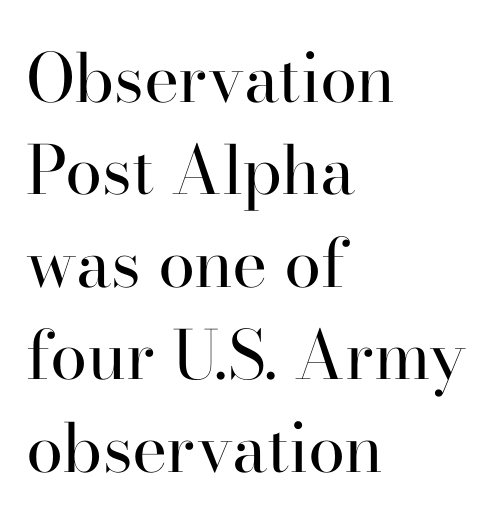
{"serif": "yes", "italic": "no", "bold": "no", "weight": "regular", "width": "normal", "stroke_contrast": "high", "x_height": "small", "monospaced": "no", "underline": "no", "align": "left", "line_spacing": "normal", "line_spacing_ratio": 1.38, "letter_spacing": "normal", "letter_spacing_em": 0.0, "glyph_px": 67}
